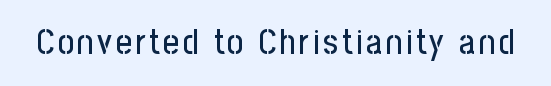
The image shows 35 px condensed sans-serif type, upright; set not underlined; low stroke contrast and a medium x-height.
